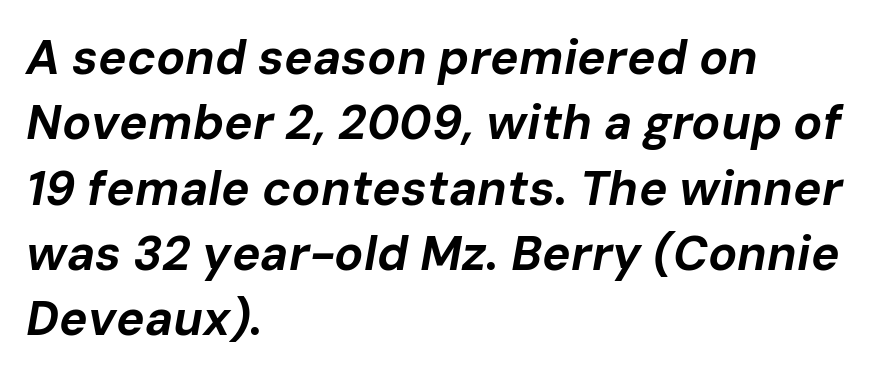
These lines are rendered in a variable-pitch font. The area under the type is left untouched. Characters follow at the spacing the type designer built in. If you measured baseline to baseline, you'd find a middling distance. A dark, heavy texture on the line: the type is bold.
